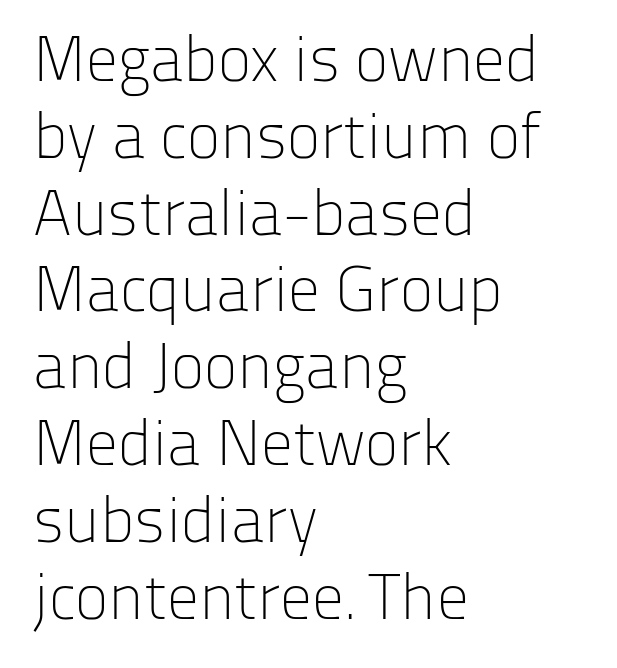
Unlike italic type, these characters show no tilt at all. Proportional: the letters do not fall into vertical columns. A clean baseline with only descenders dipping below it. The typeface chosen for these lines omits serifs. Is the block centered? No — it sits flush against the left margin.
